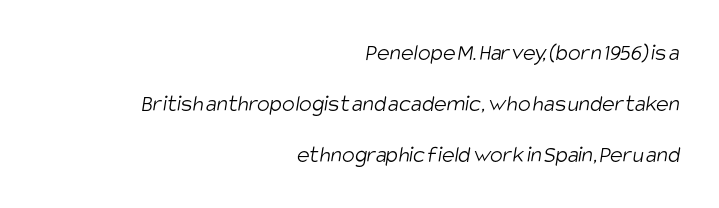
{"bold": "no", "underline": "no", "align": "right", "line_spacing": "loose", "line_spacing_ratio": 2.13, "letter_spacing": "normal", "letter_spacing_em": 0.0, "glyph_px": 24}
